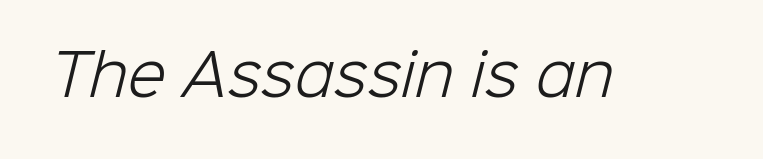
The image shows 56 px light sans-serif type; set normal letter spacing, not underlined; low stroke contrast and a medium x-height.
